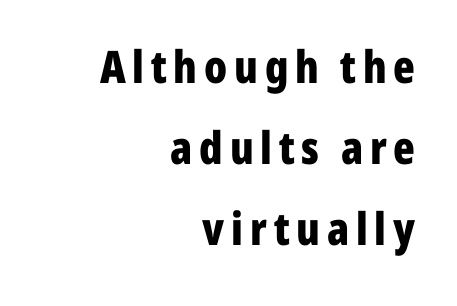
{"serif": "no", "italic": "no", "bold": "yes", "weight": "bold", "width": "condensed", "stroke_contrast": "low", "x_height": "medium", "monospaced": "no", "underline": "no", "align": "right", "line_spacing_ratio": 1.8, "glyph_px": 45}
